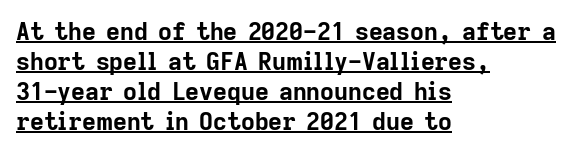
Tracking value appears to be zero — textbook default spacing. As a designer I'd log this as weight 700, bold. Has an underline been added? It has. This block has exactly the height ordinary leading produces. You can tell it's not italic because the verticals are truly vertical.
